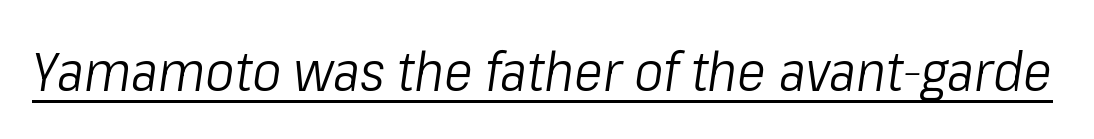
{"italic": "yes", "lean": "right", "slant_degrees": 8, "bold": "no", "weight": "light", "width": "condensed", "stroke_contrast": "low", "x_height": "medium", "monospaced": "no", "underline": "yes", "letter_spacing": "normal", "letter_spacing_em": 0.0, "glyph_px": 55}
